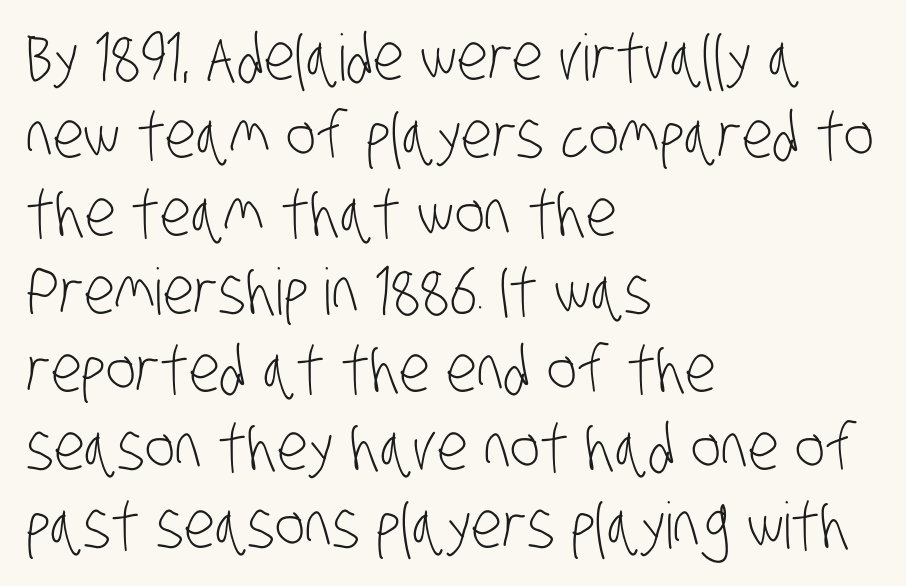
Q: Is the text bold? A: No.
Q: Is the typeface a serif or a sans-serif typeface? A: Sans-serif.
Q: Is the text underlined? A: No.
Q: How is the paragraph aligned? A: Left-aligned.
Q: Is the spacing between letters normal or unusually wide? A: Normal.
Q: Width (condensed, normal, or wide)? A: Condensed.
Q: Stroke contrast? A: Low.
Q: x-height? A: Large.
Q: Monospaced? A: No.
